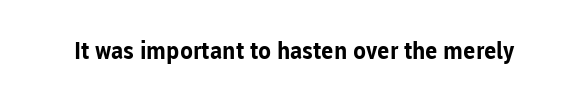
What stands out about the letter spacing? Nothing — it is the standard amount. Upright lettering throughout. Bold? Absolutely — the strokes are thick and heavy. The glyphs are unaccompanied by any horizontal stroke below them.
